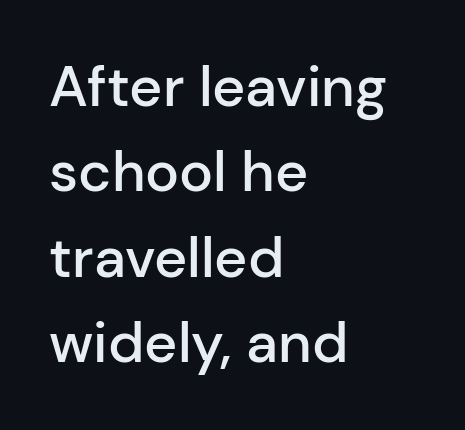
No extra tracking has been applied to these lines. This sample uses a sans-serif face. Glance below the letters and you will spot only blank space. Spacing verdict: proportional, widths tailored to each character. Which margin do the lines hug? The left one — the right edge is uneven. Is the type bold? Partly — it's a semibold, heavier than regular but not fully bold.
